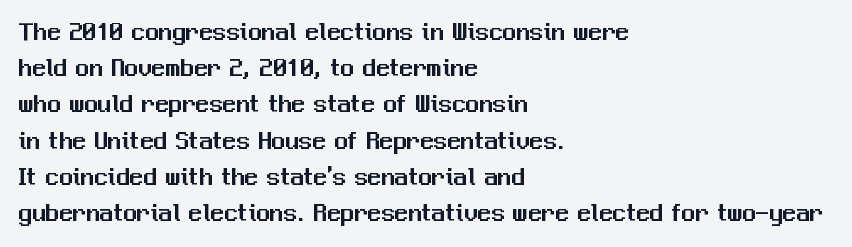
{"italic": "no", "underline": "no", "align": "left", "line_spacing": "normal", "line_spacing_ratio": 1.34, "letter_spacing": "normal", "letter_spacing_em": 0.0, "glyph_px": 27}
